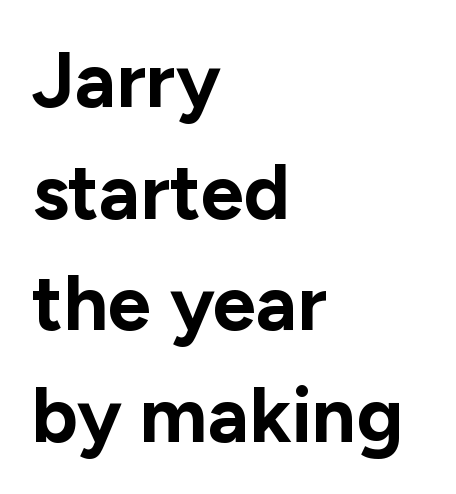
It's the straight-up-and-down kind of type. The rendering uses natural spacing where letterforms have individual widths. Does the copy run flush right? No — it runs flush left. Nope, no serifs anywhere on these letters. The tracking reads as untouched default to a designer's eye.
